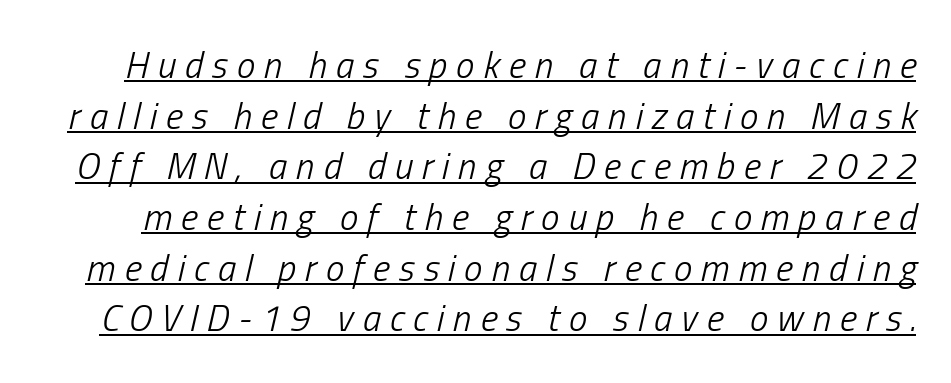
Q: Is the text bold? A: No.
Q: Is the text italic (slanted)? A: Yes, it leans right by about 13 degrees.
Q: Is the text underlined? A: Yes.
Q: Is the spacing between letters normal or unusually wide? A: Unusually wide.
Q: Is the spacing between lines tight, normal or loose? A: Normal.
Q: Width (condensed, normal, or wide)? A: Condensed.
Q: Stroke contrast? A: Low.
Q: x-height? A: Medium.
Q: Monospaced? A: No.
